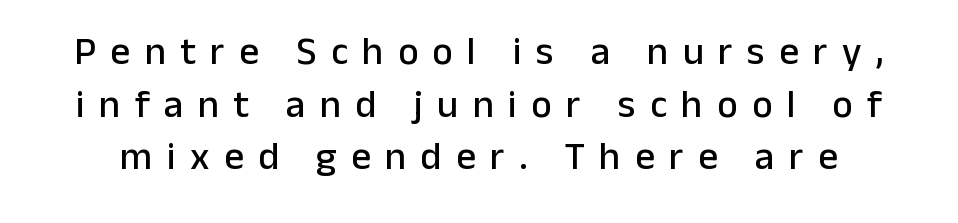
Think of a printed novel: that variable character pitch is what you see here. Tracking here is generous; glyphs stand well apart from one another. The line-height multiplier appears to be the usual default. The string is rendered with underlining switched off. Designer's note — italics off, roman on. Check where the strokes stop: nothing finishes them off — pure sans.
